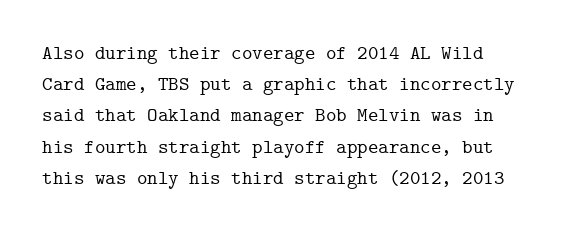
Q: Is the text italic (slanted)? A: No, it is upright.
Q: Is the text underlined? A: No.
Q: Is the spacing between letters normal or unusually wide? A: Normal.
Q: Is the spacing between lines tight, normal or loose? A: Normal.
